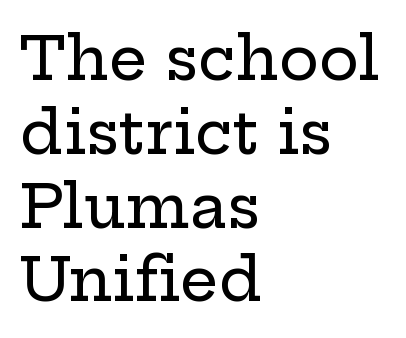
Teacher's note: observe the even left margin — that is flush-left alignment. Words float on clear page, feet unadorned. Do the characters align in a grid? No, the font is proportional. Do the letters lean? They stand straight. Old-style or modern, the face here clearly has serifs.
